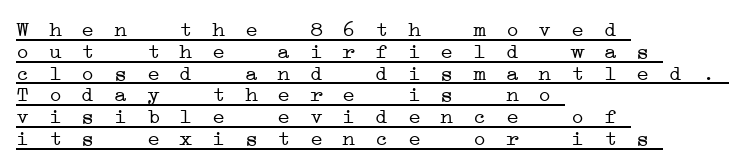
The rendering inserts visible extra space after every character. Successive baselines arrive quickly, one right under another. This sample is left-justified, so line endings fall wherever the words run out. Counters stay open thanks to moderate or lighter strokes.
